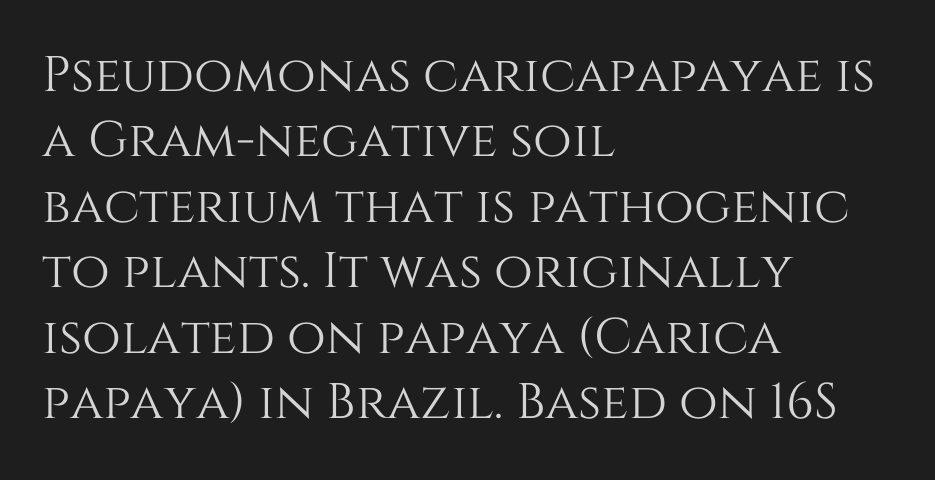
{"italic": "no", "width": "normal", "stroke_contrast": "medium", "x_height": "large", "monospaced": "no", "underline": "no", "align": "left", "line_spacing": "normal", "line_spacing_ratio": 1.31, "letter_spacing": "normal", "letter_spacing_em": 0.0, "glyph_px": 50}
